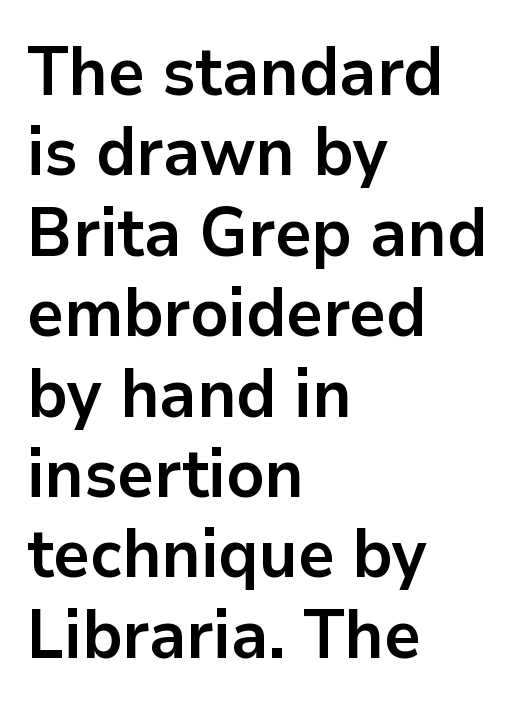
{"serif": "no", "italic": "no", "bold": "yes", "weight": "bold", "width": "normal", "stroke_contrast": "low", "x_height": "medium", "monospaced": "no", "underline": "no", "align": "left", "line_spacing_ratio": 1.2, "letter_spacing": "normal", "letter_spacing_em": 0.0, "glyph_px": 67}
